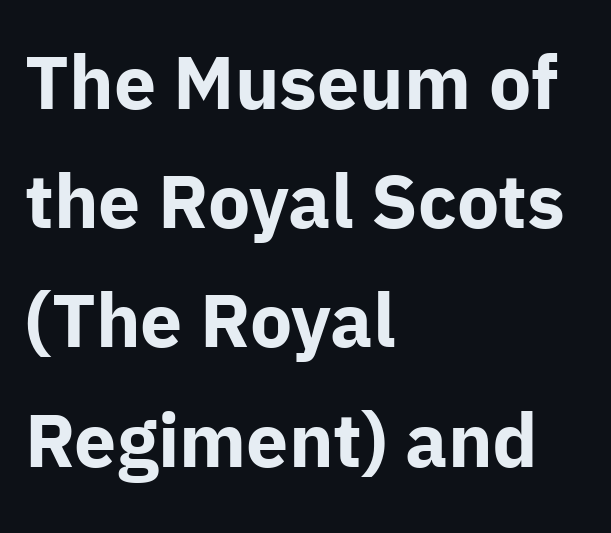
{"serif": "no", "italic": "no", "bold": "yes", "weight": "bold", "width": "normal", "stroke_contrast": "low", "x_height": "medium", "monospaced": "no", "underline": "no", "align": "left", "line_spacing": "normal", "line_spacing_ratio": 1.59, "letter_spacing": "normal", "letter_spacing_em": 0.0, "glyph_px": 75}
